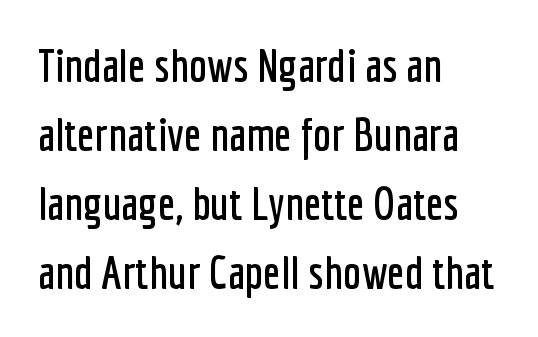
{"serif": "no", "italic": "no", "width": "condensed", "stroke_contrast": "low", "x_height": "medium", "monospaced": "no", "underline": "no", "align": "left", "line_spacing": "normal", "line_spacing_ratio": 1.5, "letter_spacing": "normal", "letter_spacing_em": 0.0, "glyph_px": 46}
